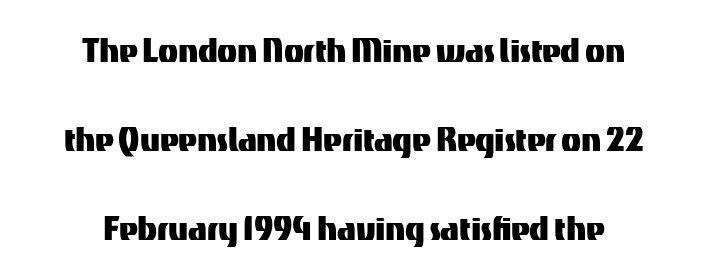
{"serif": "no", "italic": "no", "width": "normal", "stroke_contrast": "medium", "x_height": "medium", "monospaced": "no", "underline": "no", "align": "center", "line_spacing": "loose", "line_spacing_ratio": 2.17, "letter_spacing": "normal", "letter_spacing_em": 0.0, "glyph_px": 41}
